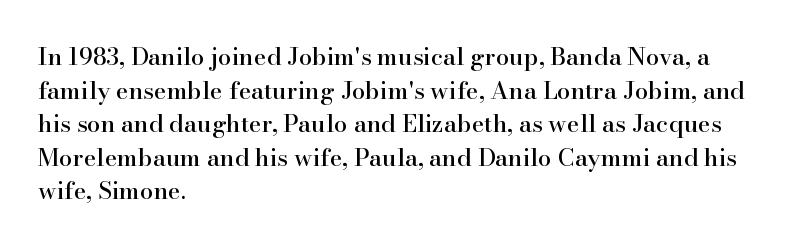
Leading matches the norm, producing a regular column. Every stem runs plumb, perpendicular to the baseline. Underline: absent. In CSS terms this would be text-align: left. Here the glyphs are tracked normally, forming tight word shapes.
